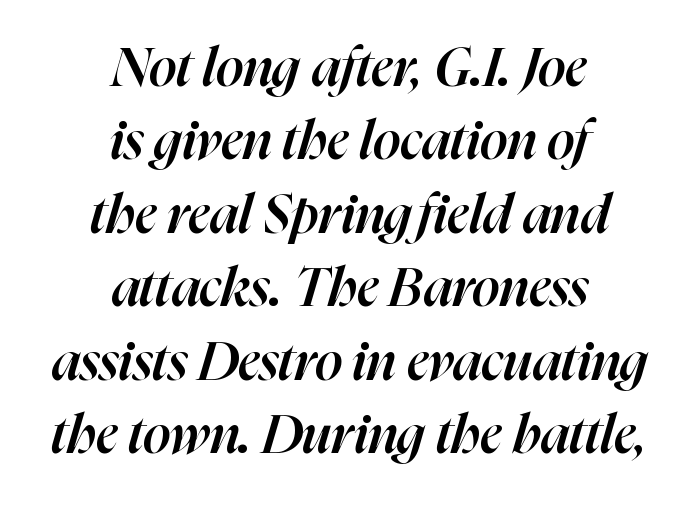
Q: Is the text bold? A: Semi-bold.
Q: Is the text italic (slanted)? A: Yes, it leans right by about 16 degrees.
Q: Is the text underlined? A: No.
Q: How is the paragraph aligned? A: Centered.
Q: Is the spacing between letters normal or unusually wide? A: Normal.
Q: Is the spacing between lines tight, normal or loose? A: Normal.
Q: Width (condensed, normal, or wide)? A: Normal.
Q: Stroke contrast? A: High.
Q: x-height? A: Medium.
Q: Monospaced? A: No.
